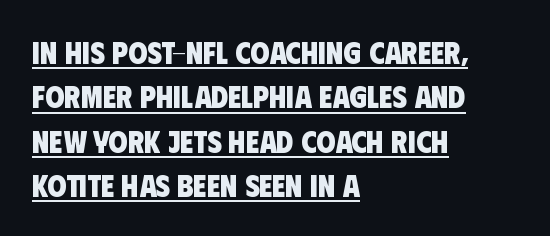
Q: Is the text bold? A: Yes.
Q: Is the typeface a serif or a sans-serif typeface? A: Sans-serif.
Q: Is the text underlined? A: Yes.
Q: How is the paragraph aligned? A: Left-aligned.
Q: Is the spacing between letters normal or unusually wide? A: Normal.
Q: Is the spacing between lines tight, normal or loose? A: Normal.
Q: Width (condensed, normal, or wide)? A: Condensed.
Q: Stroke contrast? A: Low.
Q: x-height? A: Large.
Q: Monospaced? A: No.
